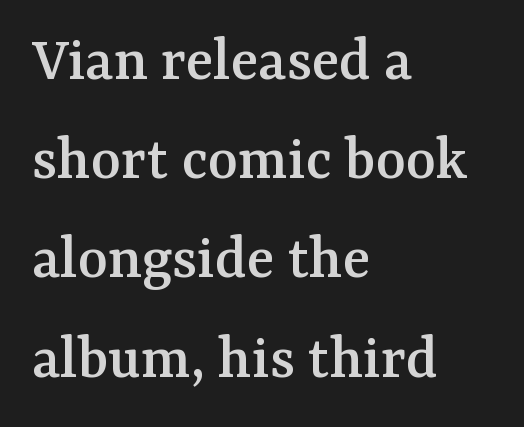
{"serif": "yes", "italic": "no", "width": "normal", "stroke_contrast": "medium", "x_height": "medium", "monospaced": "no", "underline": "no", "align": "left", "line_spacing": "normal", "line_spacing_ratio": 1.55, "letter_spacing": "normal", "letter_spacing_em": 0.0, "glyph_px": 64}
